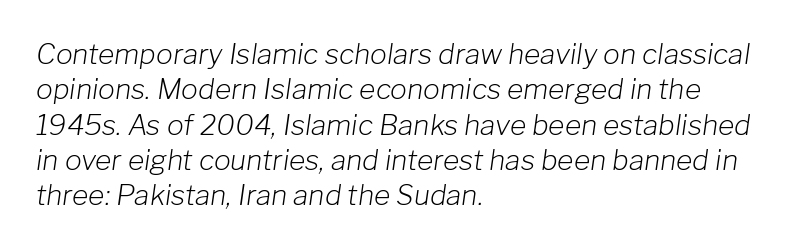
Regular leading. How are the letters spaced? Ordinarily, with no added tracking. This is oblique type, the kind used for emphasis or titles. The font is comparable to plain body text, perhaps lighter. Character widths vary here, with narrow letters taking less room than wide ones.
